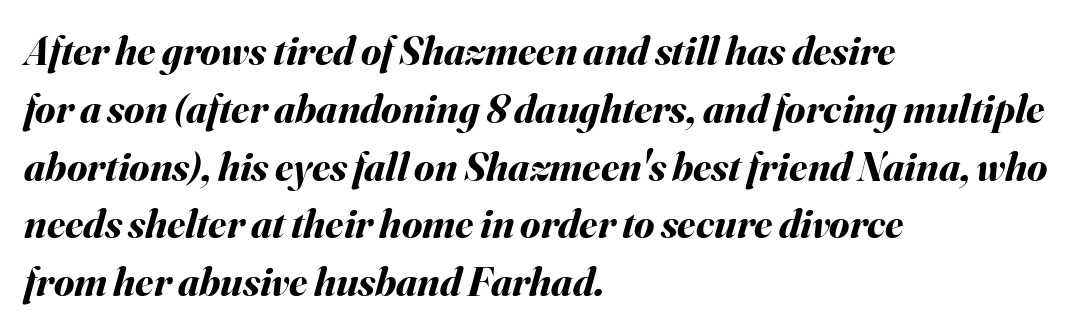
The compositor pushed each line to the left boundary. Yep, that's italic — everything's leaning. Each letter keeps its own natural width here, so spacing adapts to shape. The letters are bold, with thick, heavy strokes. Default kerning and tracking; the words read as compact shapes. Evenly set lines give the paragraph a standard silhouette.
